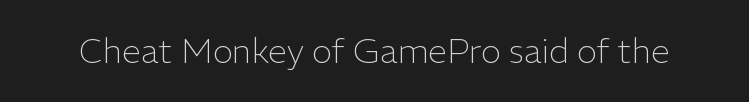
Letters have the restrained weight of plain body copy at most. This sample uses an upright cut, with every glyph sitting square on the baseline. Default kerning and tracking; the words read as compact shapes. The gap between lines stays unmarked.
